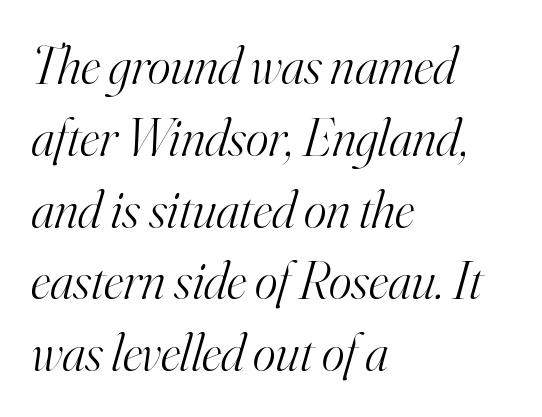
The glyphs in this specimen are seriffed. Spacing verdict: proportional, widths tailored to each character. Weight: in the light-to-regular range. Short and long lines alike share a common starting point at left.
